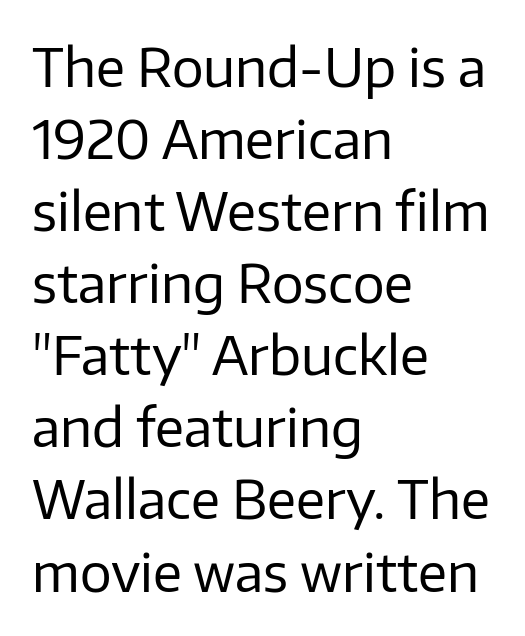
A roman cut, with each character standing at attention. Honestly, the letter spacing is just normal — you wouldn't notice it. Baseline-to-baseline distance is the conventional proportion of letter height. Unlike a traditional serif, this face leaves its strokes unadorned. Leftover space on each line is placed entirely after the last word. Here the designer chose a conventional face with non-uniform glyph widths.
